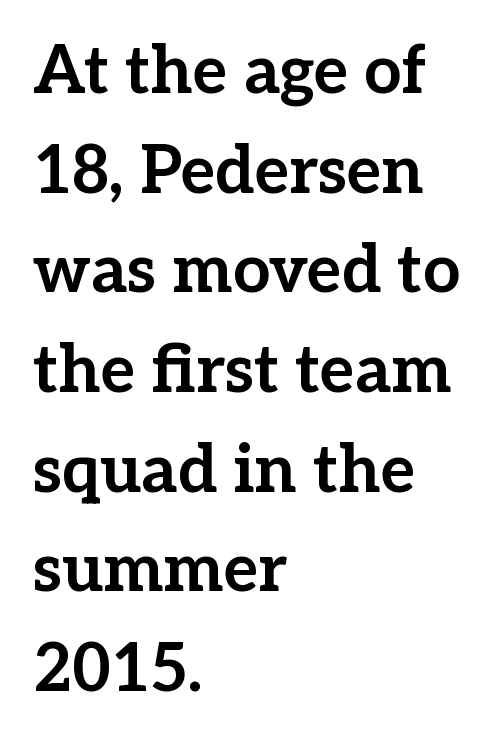
Q: Is the text bold? A: Yes.
Q: Is the text italic (slanted)? A: No, it is upright.
Q: Is the typeface a serif or a sans-serif typeface? A: Serif.
Q: Is the text underlined? A: No.
Q: How is the paragraph aligned? A: Left-aligned.
Q: Is the spacing between letters normal or unusually wide? A: Normal.
Q: Is the spacing between lines tight, normal or loose? A: Normal.
Q: Width (condensed, normal, or wide)? A: Normal.
Q: Stroke contrast? A: Low.
Q: x-height? A: Medium.
Q: Monospaced? A: No.
